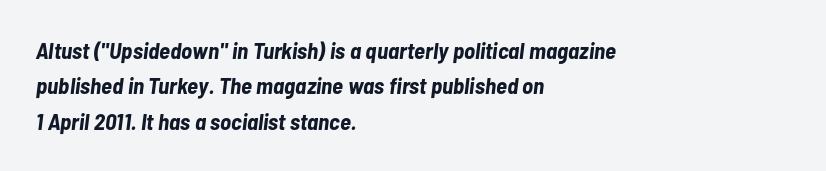
Here the glyphs are tracked normally, forming tight word shapes. A bare baseline throughout the passage. Does the copy run flush right? No — it runs flush left. The typesetting leans heavy: a genuine bold.
